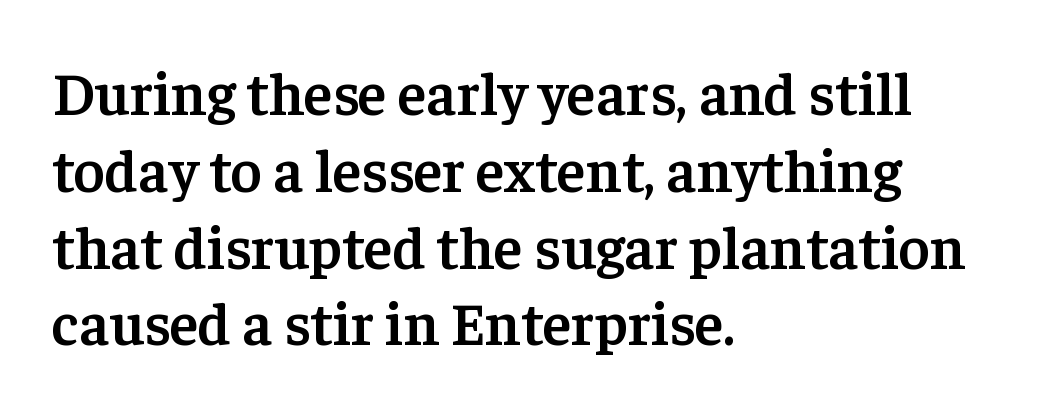
Q: Is the text bold? A: Semi-bold.
Q: Is the text italic (slanted)? A: No, it is upright.
Q: Is the typeface a serif or a sans-serif typeface? A: Serif.
Q: Is the text underlined? A: No.
Q: How is the paragraph aligned? A: Left-aligned.
Q: Is the spacing between letters normal or unusually wide? A: Normal.
Q: Is the spacing between lines tight, normal or loose? A: Normal.
Q: Width (condensed, normal, or wide)? A: Normal.
Q: Stroke contrast? A: Low.
Q: x-height? A: Medium.
Q: Monospaced? A: No.
